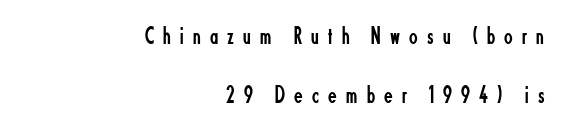
The image shows 25 px text type, upright; set right-aligned, loose line spacing (2.37x), unusually wide letter spacing (+0.37 em), not underlined.
